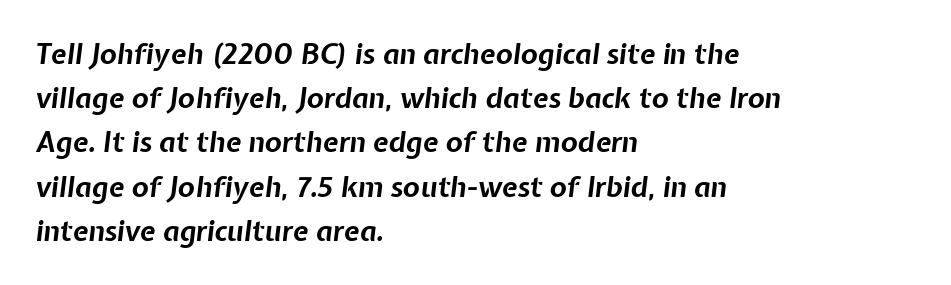
The image shows 28 px bold type, italic (leaning right); set left-aligned, normal line spacing (1.58x), normal letter spacing, not underlined; low stroke contrast and a medium x-height.
